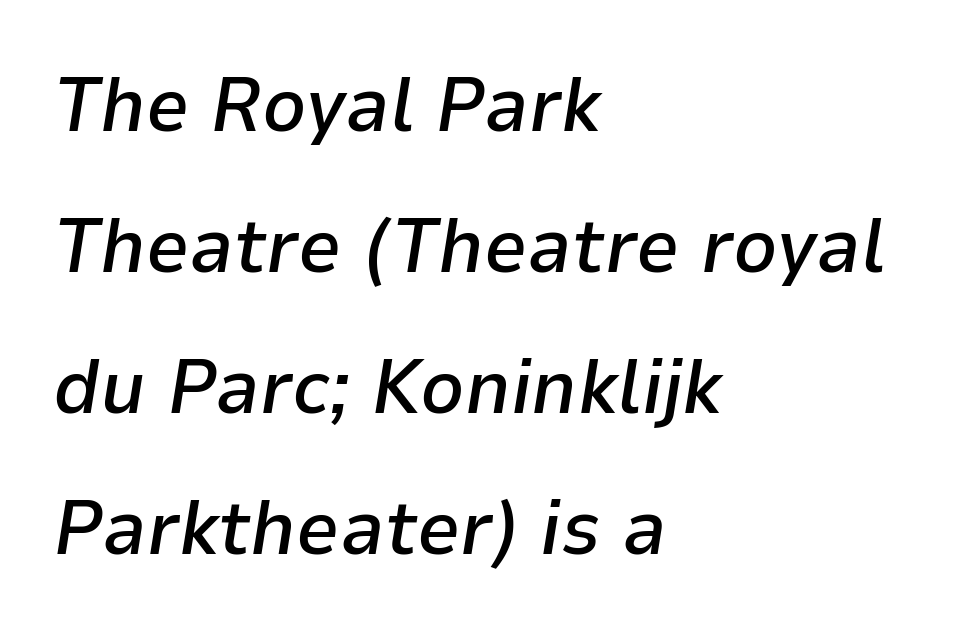
{"italic": "yes", "lean": "right", "slant_degrees": 9, "bold": "semi", "weight": "semibold", "width": "normal", "stroke_contrast": "low", "x_height": "medium", "monospaced": "no", "underline": "no", "align": "left", "line_spacing_ratio": 1.83, "letter_spacing": "normal", "letter_spacing_em": 0.0, "glyph_px": 77}
